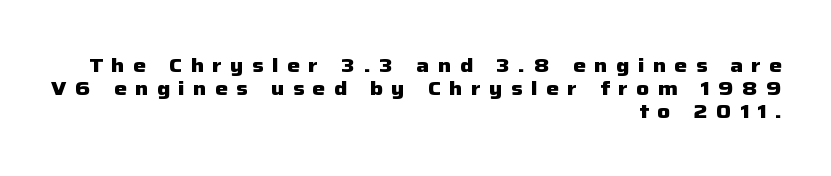
{"italic": "no", "bold": "yes", "underline": "no", "align": "right", "line_spacing": "tight", "line_spacing_ratio": 1.14, "letter_spacing": "wide", "letter_spacing_em": 0.42, "glyph_px": 20}
